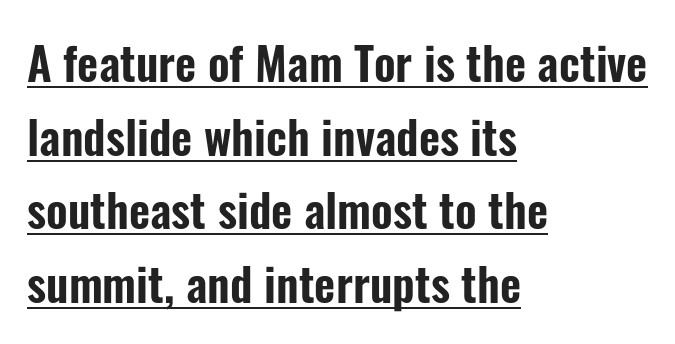
Q: Is the text italic (slanted)? A: No, it is upright.
Q: Is the typeface a serif or a sans-serif typeface? A: Sans-serif.
Q: Is the text underlined? A: Yes.
Q: How is the paragraph aligned? A: Left-aligned.
Q: Is the spacing between letters normal or unusually wide? A: Normal.
Q: Is the spacing between lines tight, normal or loose? A: Normal.
Q: Width (condensed, normal, or wide)? A: Condensed.
Q: Stroke contrast? A: Low.
Q: x-height? A: Medium.
Q: Monospaced? A: No.
